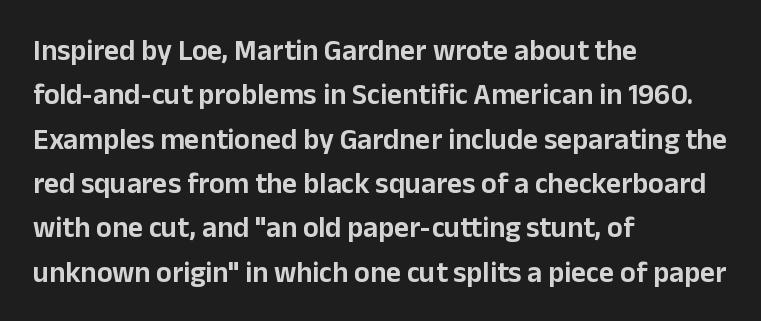
The image shows 29 px sans-serif type, upright; set left-aligned, normal line spacing (1.53x), normal letter spacing, not underlined; low stroke contrast and a medium x-height.
